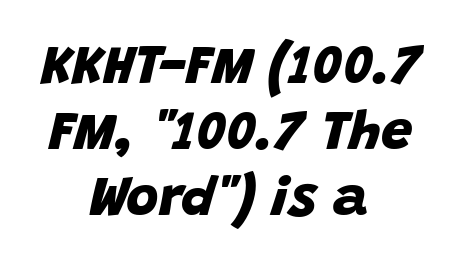
The image shows 56 px bold sans-serif type; set centered, line spacing 1.18x, normal letter spacing, not underlined; low stroke contrast and a large x-height.
